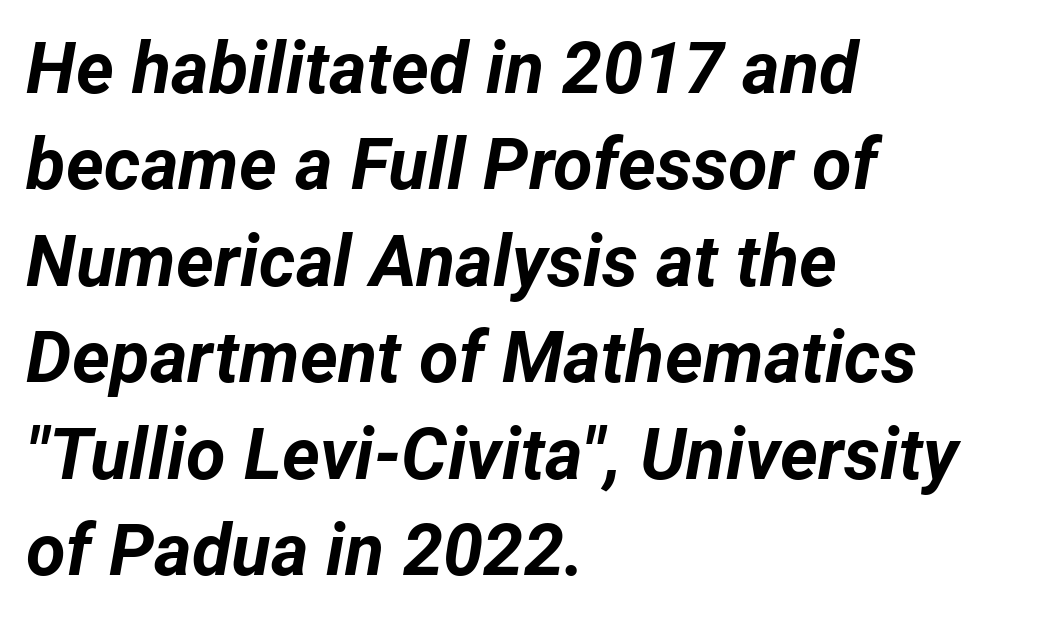
The image shows 72 px bold type, italic (leaning right); set left-aligned, normal line spacing (1.34x), normal letter spacing, not underlined; low stroke contrast and a medium x-height.
